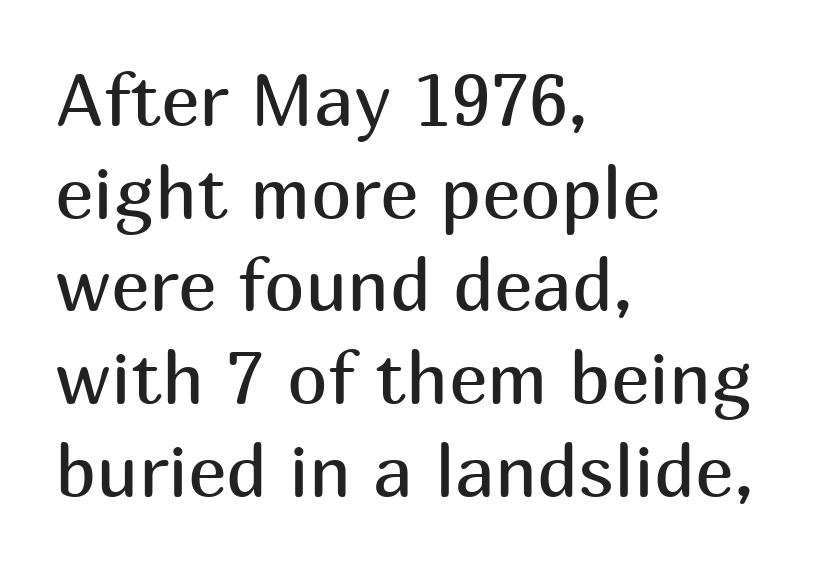
How are the letters spaced? Ordinarily, with no added tracking. Note the varied advance widths — an 'i' is clearly narrower than an 'm'. The zone under the glyphs is completely vacant. Look at the bottom of the vertical strokes: they stop flat, with no serifs. Reading down the column, the eye jumps a familiar distance to each next line.
